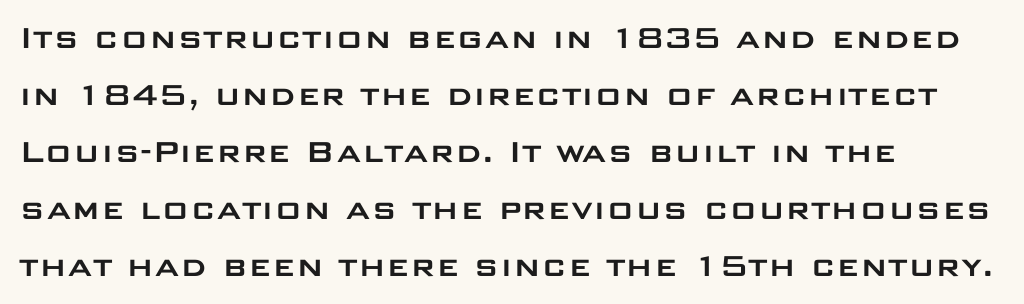
{"serif": "no", "italic": "no", "width": "wide", "stroke_contrast": "low", "x_height": "large", "monospaced": "no", "underline": "no", "align": "left", "line_spacing": "normal", "line_spacing_ratio": 1.54, "letter_spacing": "normal", "letter_spacing_em": 0.0, "glyph_px": 37}
